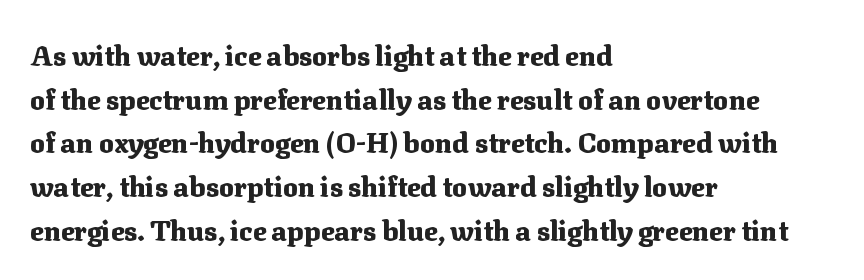
Line beginnings align vertically; line endings do not. It's the straight-up-and-down kind of type. The sample has been set heavy, in full bold. This rendering leaves character spacing at its baseline value. You could not count columns in this text — the font is proportionally spaced.
